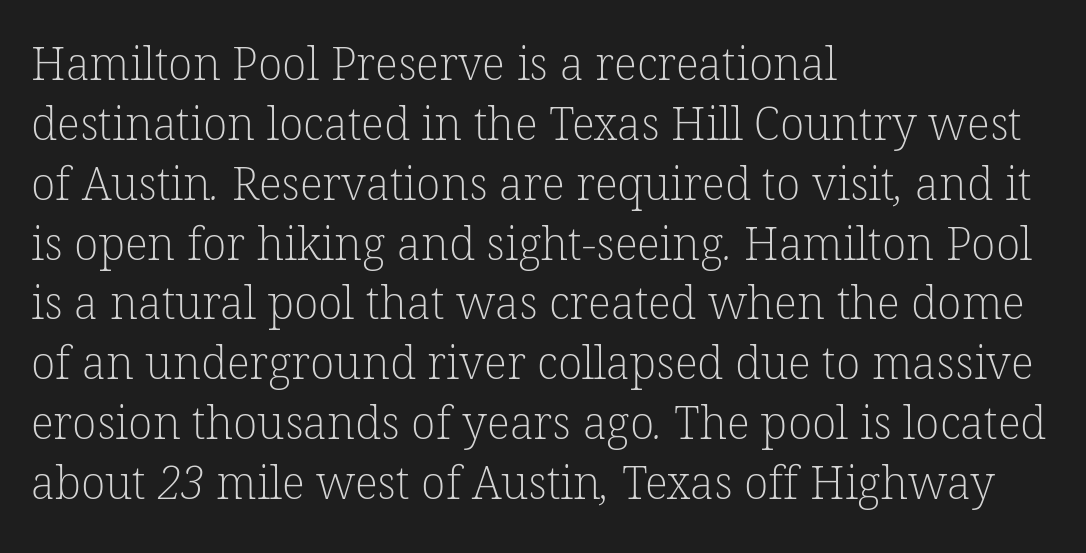
The image shows 45 px light serif type; set left-aligned, normal line spacing (1.33x), normal letter spacing, not underlined; low stroke contrast and a medium x-height.
